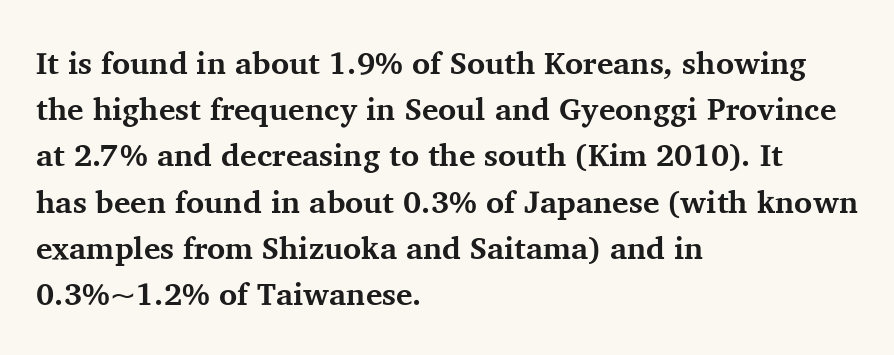
Q: Is the text bold? A: Yes.
Q: Is the text italic (slanted)? A: No, it is upright.
Q: Is the typeface a serif or a sans-serif typeface? A: Serif.
Q: Is the text underlined? A: No.
Q: How is the paragraph aligned? A: Left-aligned.
Q: Is the spacing between letters normal or unusually wide? A: Normal.
Q: Is the spacing between lines tight, normal or loose? A: Normal.
Q: Width (condensed, normal, or wide)? A: Normal.
Q: Stroke contrast? A: Medium.
Q: x-height? A: Medium.
Q: Monospaced? A: No.
